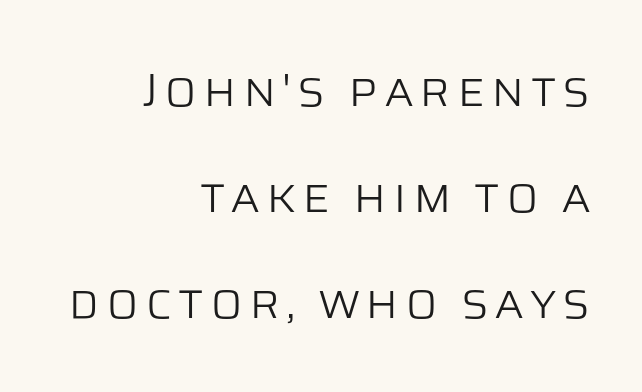
The image shows 47 px light sans-serif type, upright; set right-aligned, loose line spacing (2.26x), not underlined; low stroke contrast and a large x-height.
